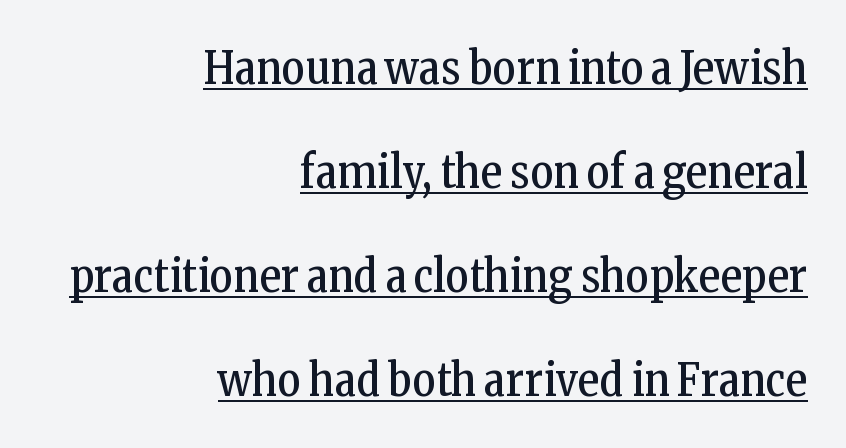
Q: Is the text bold? A: No.
Q: Is the text italic (slanted)? A: No, it is upright.
Q: Is the typeface a serif or a sans-serif typeface? A: Serif.
Q: Is the text underlined? A: Yes.
Q: How is the paragraph aligned? A: Right-aligned.
Q: Is the spacing between letters normal or unusually wide? A: Normal.
Q: Is the spacing between lines tight, normal or loose? A: Loose.
Q: Width (condensed, normal, or wide)? A: Condensed.
Q: Stroke contrast? A: Low.
Q: x-height? A: Medium.
Q: Monospaced? A: No.
